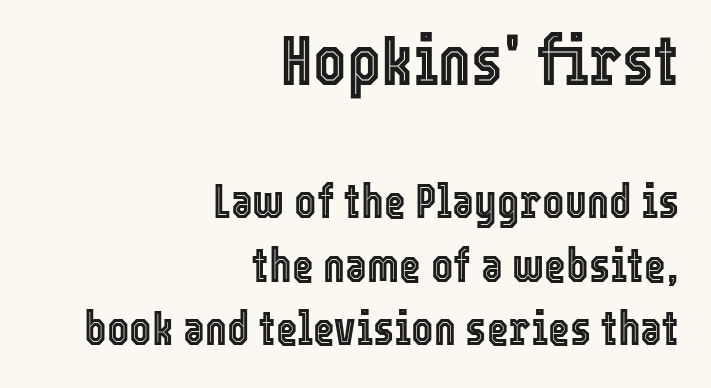
The image shows 70 px condensed type, upright; set right-aligned, normal line spacing (1.35x), normal letter spacing, not underlined; the first (top) block is 1.49x larger; a medium x-height.
